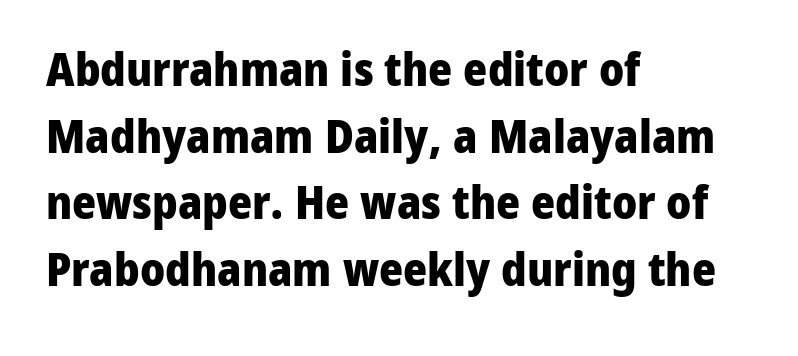
Students, observe: this is what conventionally led text looks like. Short and long lines alike share a common starting point at left. Plenty of ink on the page — the face is bold. Ordinary non-slanted type is in use. The foot of each line stays bare and open. Regarding serifs, this sample does without them.
